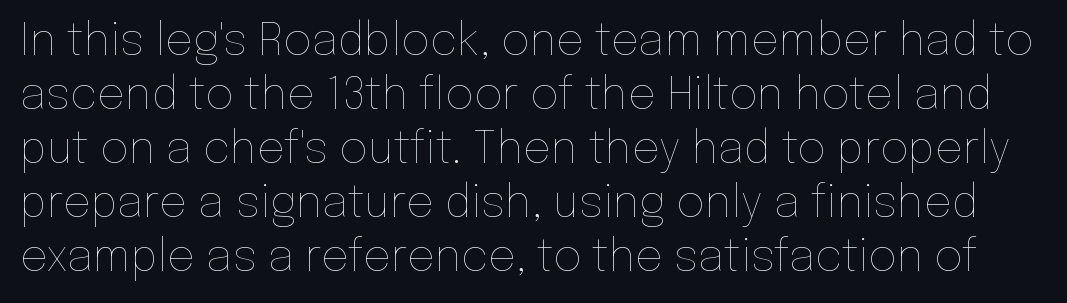
Think of a printed novel: that variable character pitch is what you see here. The strokes carry an ordinary text weight at most. Vertical strokes here are truly vertical. Nobody touched the tracking dial on this one. Nobody drew a line under any word here.
